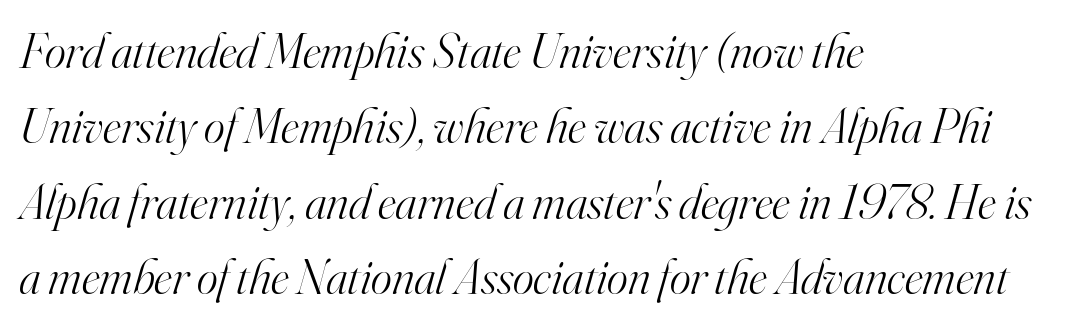
{"serif": "yes", "italic": "yes", "lean": "right", "slant_degrees": 16, "bold": "no", "weight": "light", "width": "normal", "stroke_contrast": "high", "x_height": "small", "monospaced": "no", "underline": "no", "align": "left", "line_spacing": "normal", "line_spacing_ratio": 1.51, "letter_spacing": "normal", "letter_spacing_em": 0.0, "glyph_px": 50}
